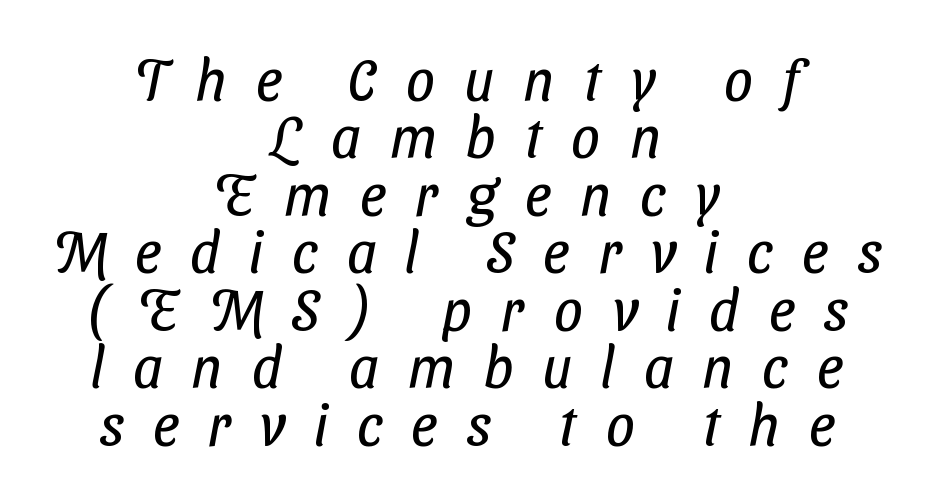
The image shows 58 px regular-weight, condensed sans-serif type; set centered, tight line spacing (0.99x), unusually wide letter spacing (+0.5 em), not underlined; low stroke contrast and a medium x-height.
